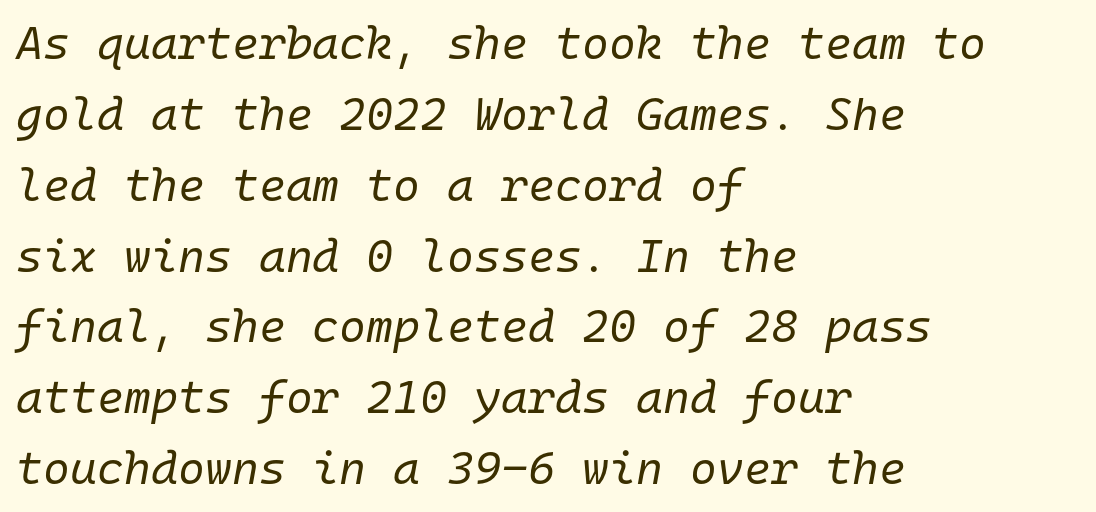
Is this a heavy cut? Hardly; it is regular or lighter. Style check: oblique. Compared with a centered layout, this one pins lines to the left instead. A bare baseline throughout the passage. The letters sit at their default tracking, neither squeezed nor spread.
